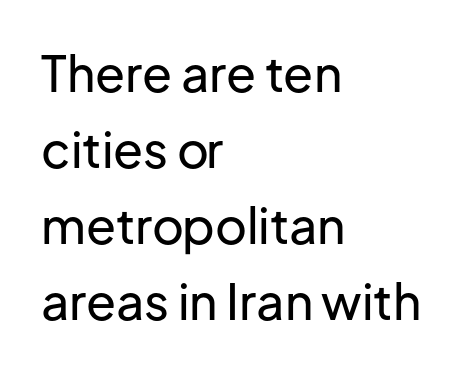
{"serif": "no", "italic": "no", "width": "normal", "stroke_contrast": "low", "x_height": "medium", "monospaced": "no", "underline": "no", "align": "left", "line_spacing": "normal", "line_spacing_ratio": 1.55, "letter_spacing": "normal", "letter_spacing_em": 0.0, "glyph_px": 49}
